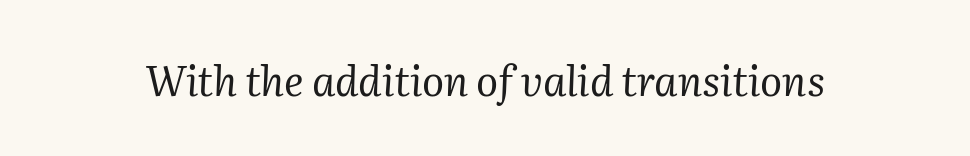
The image shows 41 px regular-weight serif type, italic (leaning right); set normal letter spacing, not underlined; medium stroke contrast and a medium x-height.
